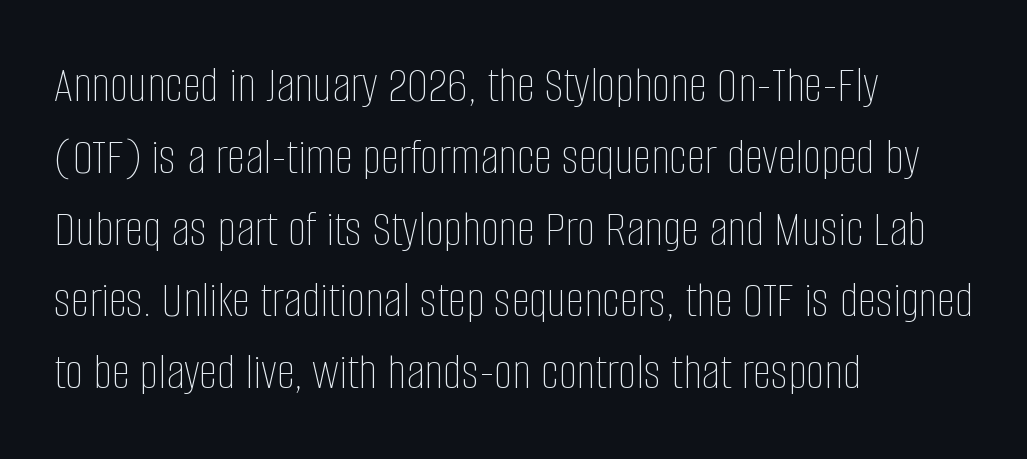
Q: Is the text bold? A: No.
Q: Is the text italic (slanted)? A: No, it is upright.
Q: Is the text underlined? A: No.
Q: How is the paragraph aligned? A: Left-aligned.
Q: Is the spacing between letters normal or unusually wide? A: Normal.
Q: Is the spacing between lines tight, normal or loose? A: Normal.
Q: Width (condensed, normal, or wide)? A: Condensed.
Q: Stroke contrast? A: Low.
Q: x-height? A: Large.
Q: Monospaced? A: No.
